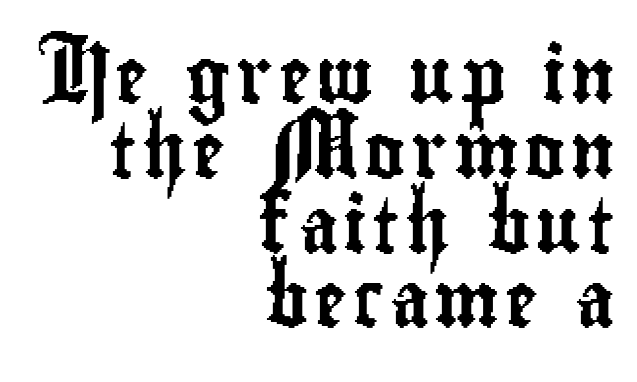
The image shows 55 px condensed sans-serif type, upright; set right-aligned, normal line spacing (1.36x), not underlined; low stroke contrast and a small x-height.
